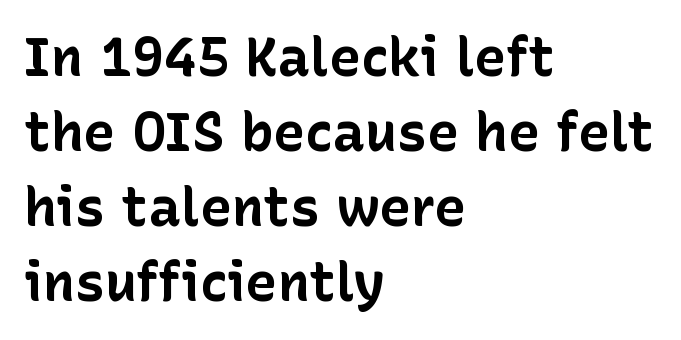
Q: Is the text bold? A: Yes.
Q: Is the text italic (slanted)? A: No, it is upright.
Q: Is the typeface a serif or a sans-serif typeface? A: Sans-serif.
Q: Is the text underlined? A: No.
Q: How is the paragraph aligned? A: Left-aligned.
Q: Is the spacing between letters normal or unusually wide? A: Normal.
Q: Is the spacing between lines tight, normal or loose? A: Normal.
Q: Width (condensed, normal, or wide)? A: Normal.
Q: Stroke contrast? A: Low.
Q: x-height? A: Medium.
Q: Monospaced? A: No.
